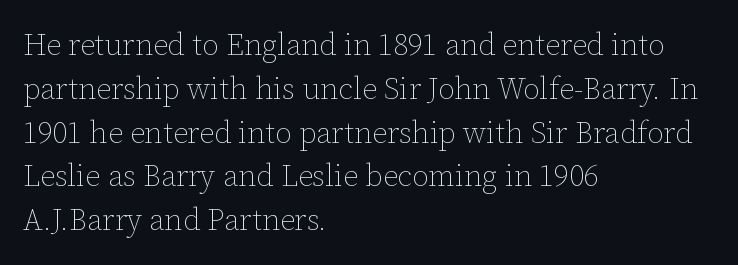
{"italic": "no", "bold": "no", "weight": "thin", "width": "normal", "stroke_contrast": "low", "x_height": "medium", "monospaced": "no", "underline": "no", "align": "left", "line_spacing": "normal", "line_spacing_ratio": 1.46, "letter_spacing": "normal", "letter_spacing_em": 0.0, "glyph_px": 30}
